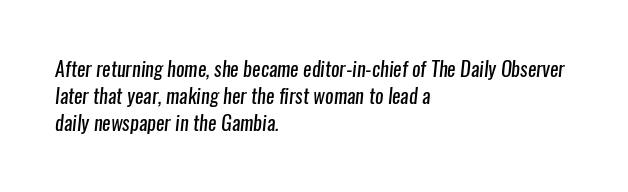
Q: Is the text bold? A: No.
Q: Is the text underlined? A: No.
Q: How is the paragraph aligned? A: Left-aligned.
Q: Is the spacing between letters normal or unusually wide? A: Normal.
Q: Is the spacing between lines tight, normal or loose? A: Normal.
